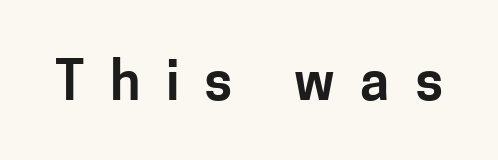
{"serif": "no", "italic": "no", "width": "normal", "stroke_contrast": "low", "x_height": "medium", "monospaced": "no", "underline": "no", "letter_spacing": "wide", "letter_spacing_em": 0.47, "glyph_px": 54}
